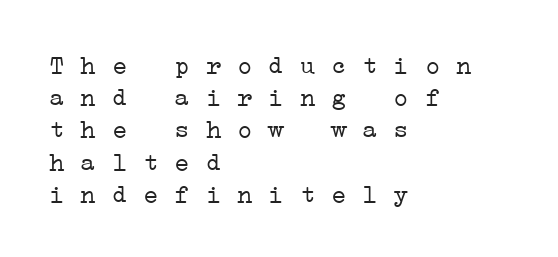
{"bold": "no", "underline": "no", "align": "left", "line_spacing_ratio": 1.24, "letter_spacing": "normal", "letter_spacing_em": 0.0, "glyph_px": 26}
